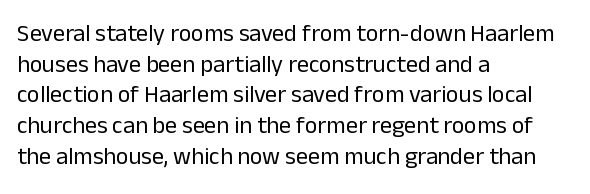
Is the type heavy? It reads as light-to-regular instead. Leftover space on each line is placed entirely after the last word. Characters follow at the spacing the type designer built in. The passage shown stacks its lines at a standard gap.
